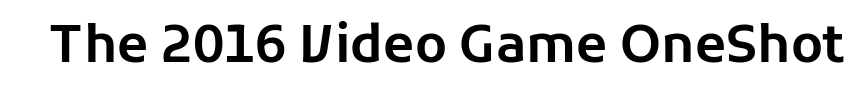
{"serif": "no", "italic": "no", "width": "normal", "stroke_contrast": "low", "x_height": "medium", "monospaced": "no", "underline": "no", "letter_spacing": "normal", "letter_spacing_em": 0.0, "glyph_px": 51}
